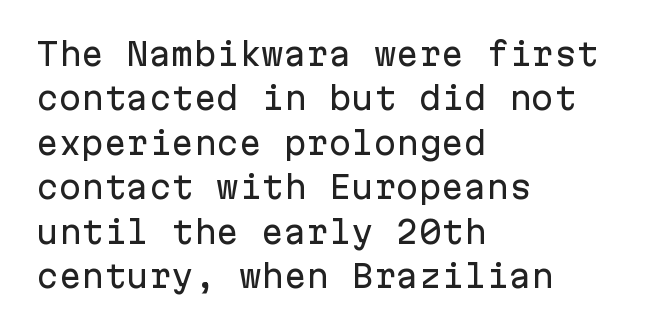
If you measured baseline to baseline, you'd find a middling distance. The compositor pushed each line to the left boundary. Any mark beneath the type? The region is blank. This rendering employs a face without finishing strokes, i.e., a sans-serif.
